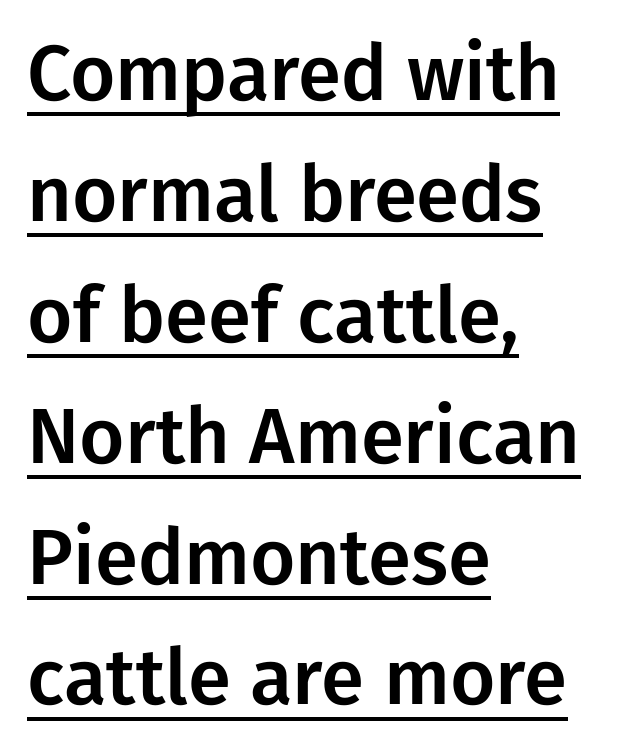
Compared with a centered layout, this one pins lines to the left instead. The rendering uses a moderate line-height, typical for paragraphs. Proportional: the letters do not fall into vertical columns. I'd call this a sans setting — the letters go barefoot. This rendering leaves character spacing at its baseline value. The string is rendered with underlining switched on.
